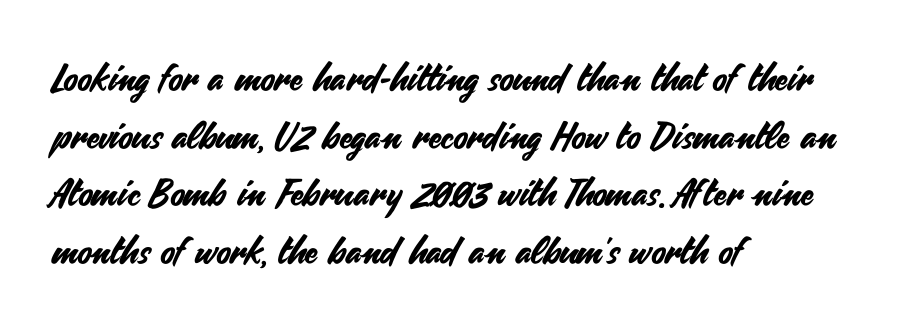
The image shows 37 px sans-serif type; set left-aligned, normal line spacing (1.56x), normal letter spacing, not underlined; medium stroke contrast and a small x-height.
